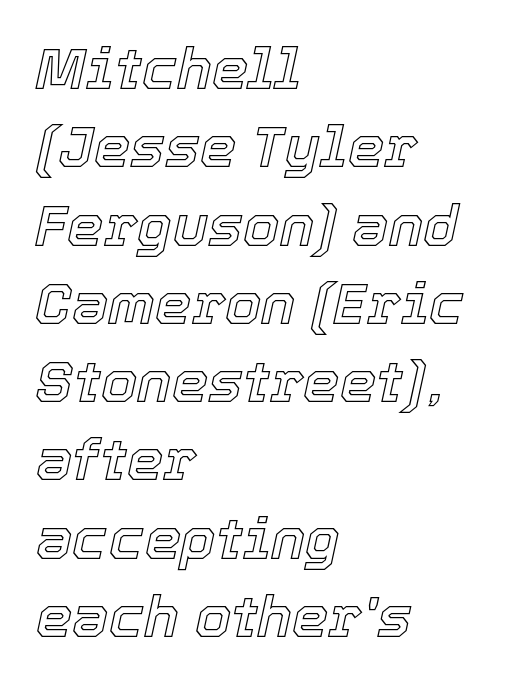
The image shows 58 px text type, italic (leaning right); set left-aligned, normal line spacing (1.35x), normal letter spacing, not underlined; a medium x-height.
